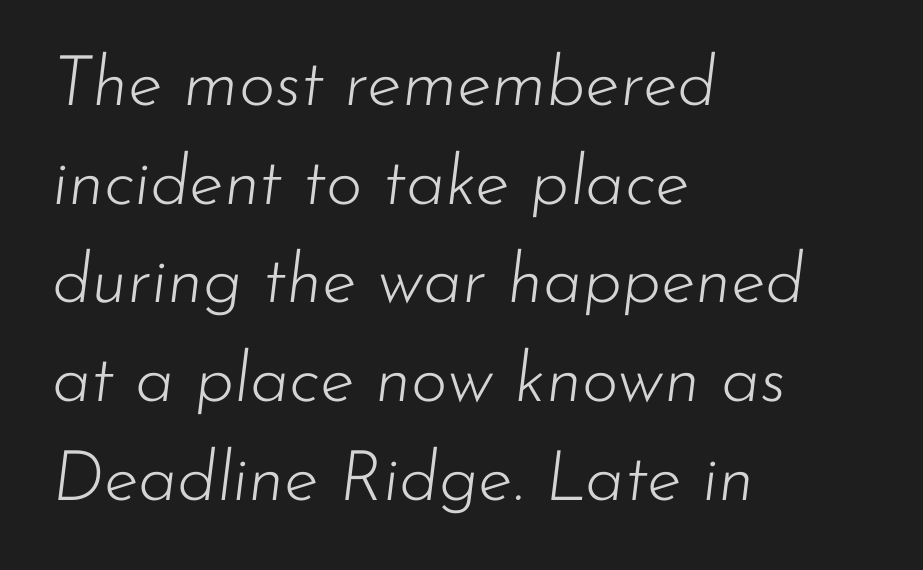
Q: Is the text bold? A: No.
Q: Is the text italic (slanted)? A: Yes, it leans right by about 7 degrees.
Q: Is the text underlined? A: No.
Q: How is the paragraph aligned? A: Left-aligned.
Q: Is the spacing between letters normal or unusually wide? A: Normal.
Q: Is the spacing between lines tight, normal or loose? A: Normal.
Q: Width (condensed, normal, or wide)? A: Normal.
Q: Stroke contrast? A: Low.
Q: x-height? A: Small.
Q: Monospaced? A: No.
